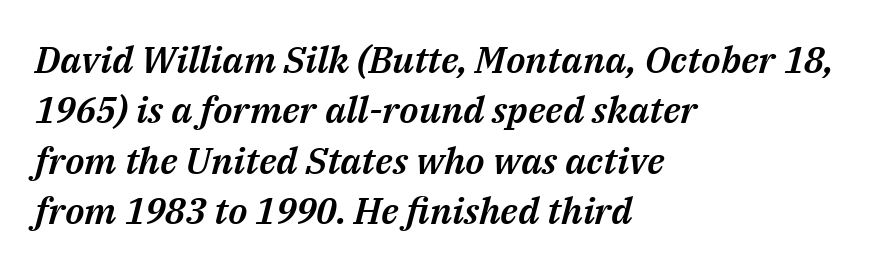
{"italic": "yes", "lean": "right", "slant_degrees": 14, "width": "normal", "stroke_contrast": "medium", "x_height": "medium", "monospaced": "no", "underline": "no", "align": "left", "line_spacing": "normal", "line_spacing_ratio": 1.36, "letter_spacing": "normal", "letter_spacing_em": 0.0, "glyph_px": 37}
